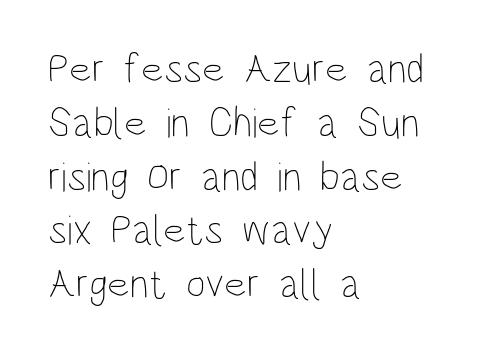
Do the characters align in a grid? No, the font is proportional. No word sits above an underline. How would I describe the line gaps? Plain and ordinary. The lines in this sample share a left origin and differ only in where they stop.
